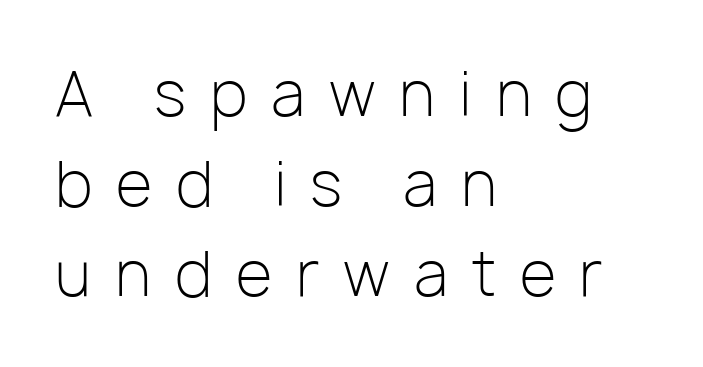
The image shows 60 px light sans-serif type, upright; set left-aligned, normal line spacing (1.5x), unusually wide letter spacing (+0.4 em), not underlined; low stroke contrast and a medium x-height.
